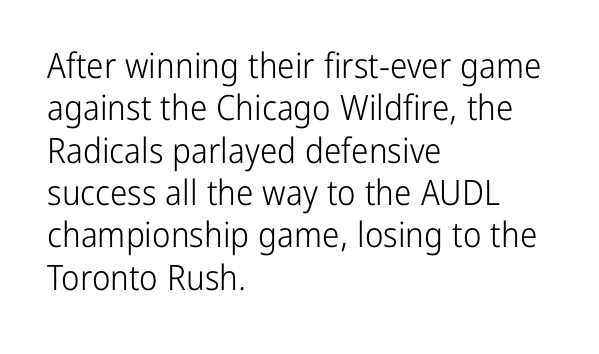
Q: Is the text bold? A: No.
Q: Is the text italic (slanted)? A: No, it is upright.
Q: Is the typeface a serif or a sans-serif typeface? A: Sans-serif.
Q: Is the text underlined? A: No.
Q: How is the paragraph aligned? A: Left-aligned.
Q: Is the spacing between letters normal or unusually wide? A: Normal.
Q: Width (condensed, normal, or wide)? A: Condensed.
Q: Stroke contrast? A: Low.
Q: x-height? A: Medium.
Q: Monospaced? A: No.
